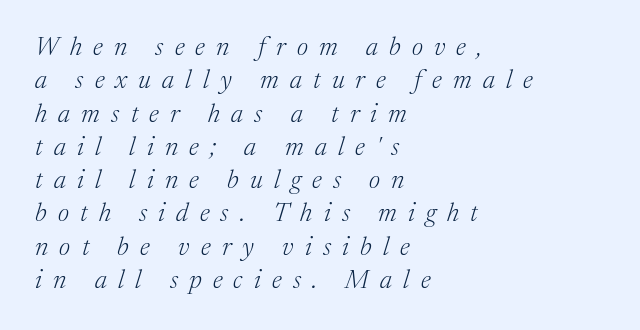
The image shows 26 px text type, italic (leaning right); set left-aligned, normal line spacing (1.28x), unusually wide letter spacing (+0.43 em), not underlined.
